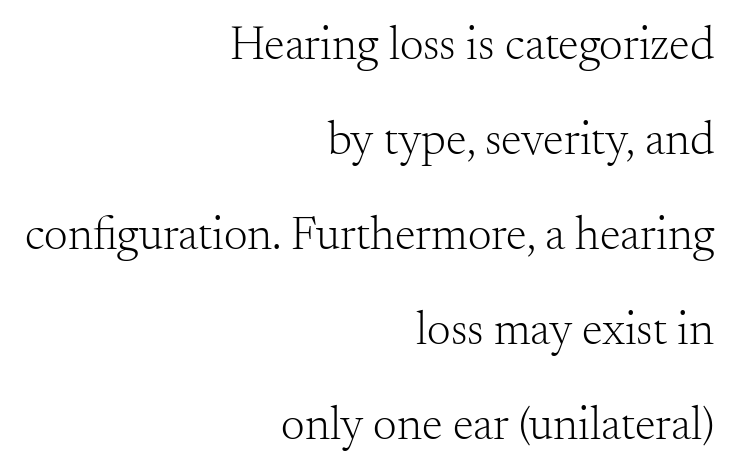
Type without underlining. Vertical strokes here are truly vertical. Typeset ragged left — the right edge is the straight one. The letters advance in unequal steps, a hallmark of proportional type. The typeface chosen for these lines features serifs.
